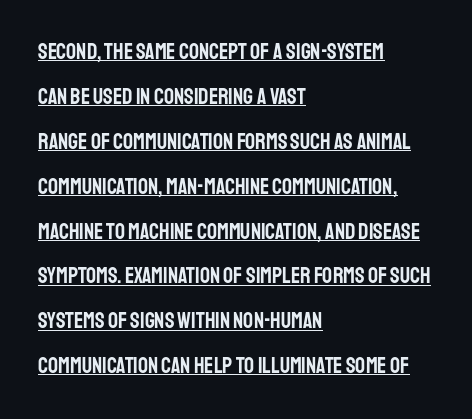
The image shows 22 px text type, upright; set left-aligned, loose line spacing (2.04x), normal letter spacing, underlined.
